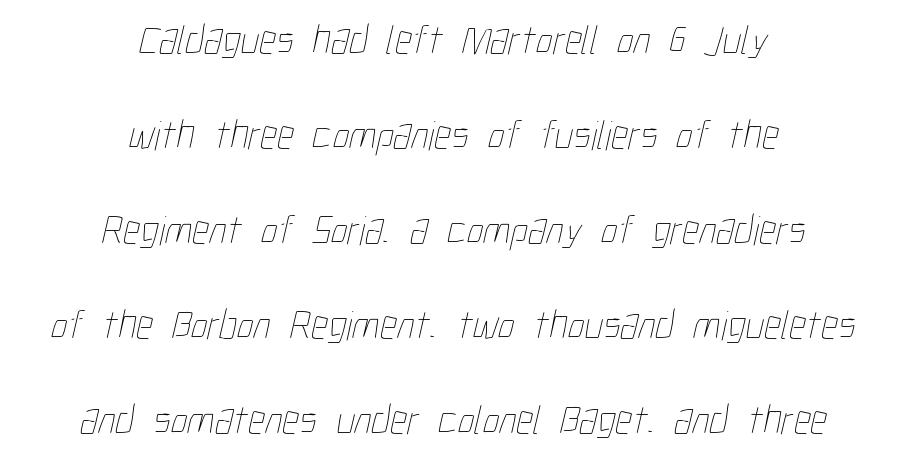
This block would shrink considerably if given ordinary leading; it's expanded now. A light-to-regular cut is what we see here. The foot of each line stays bare and open. The rendering positions every line midway between the sides.
